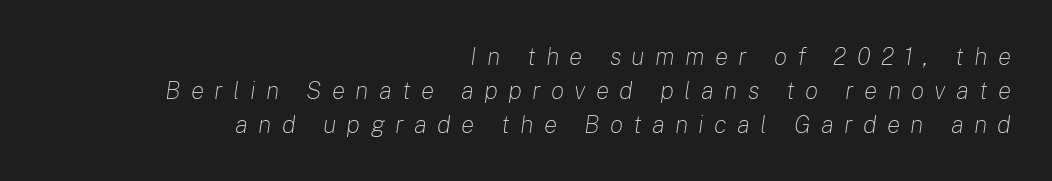
The text carries the slant typical of an italic or oblique font. This sample is right-justified, so line beginnings fall wherever the words allow. This block has exactly the height ordinary leading produces. Unbolded letterforms with no extra heft.
